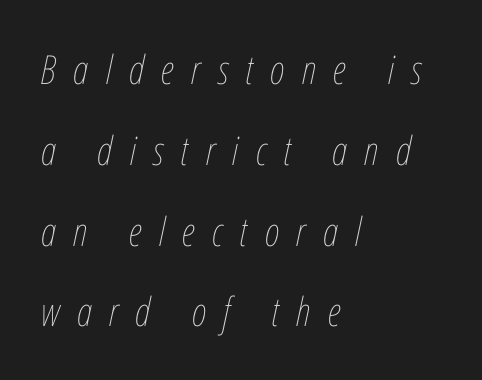
The image shows 40 px thin, condensed type, italic (leaning right); set left-aligned, loose line spacing (2.02x), unusually wide letter spacing (+0.43 em), not underlined; low stroke contrast and a medium x-height.
